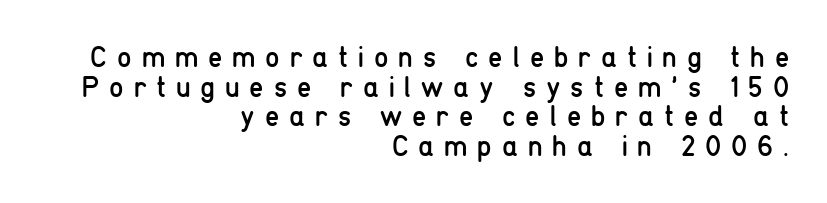
Classification — sans serif. The face looks like a standard text weight, possibly lighter. The horizontal fit of the characters is loose and conspicuously gappy. Think of a printed novel: that variable character pitch is what you see here. Lines of text with bare space underneath. Ascenders rise straight up at ninety degrees.
